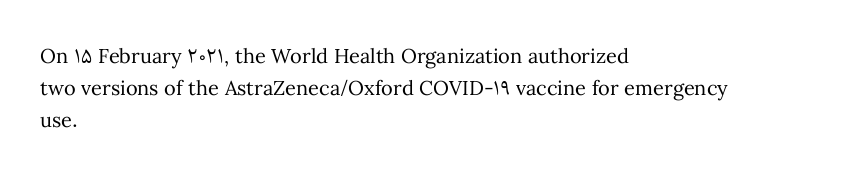
{"italic": "no", "bold": "no", "underline": "no", "align": "left", "line_spacing": "normal", "line_spacing_ratio": 1.6, "letter_spacing": "normal", "letter_spacing_em": 0.0, "glyph_px": 20}
